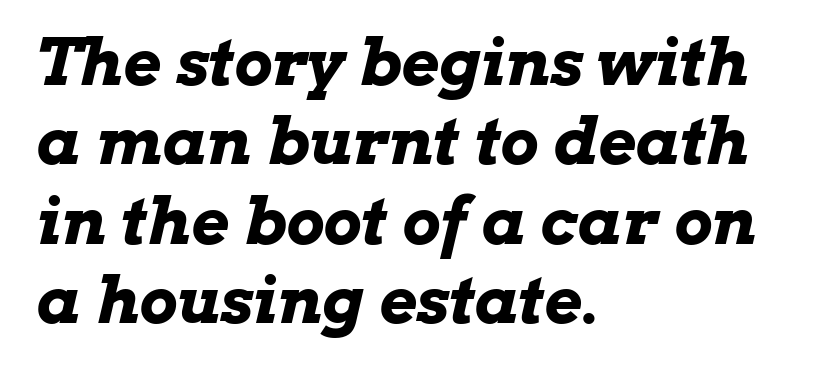
Q: Is the text bold? A: Yes.
Q: Is the text italic (slanted)? A: Yes, it leans right by about 13 degrees.
Q: Is the text underlined? A: No.
Q: How is the paragraph aligned? A: Left-aligned.
Q: Is the spacing between letters normal or unusually wide? A: Normal.
Q: Width (condensed, normal, or wide)? A: Wide.
Q: Stroke contrast? A: Low.
Q: x-height? A: Medium.
Q: Monospaced? A: No.
